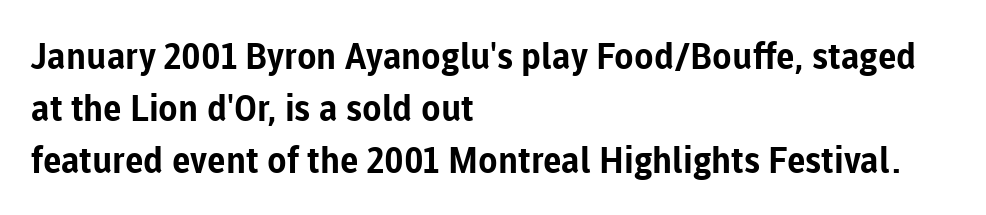
{"serif": "no", "italic": "no", "bold": "yes", "weight": "bold", "width": "normal", "stroke_contrast": "low", "x_height": "medium", "monospaced": "no", "underline": "no", "align": "left", "line_spacing": "normal", "line_spacing_ratio": 1.45, "letter_spacing": "normal", "letter_spacing_em": 0.0, "glyph_px": 36}
